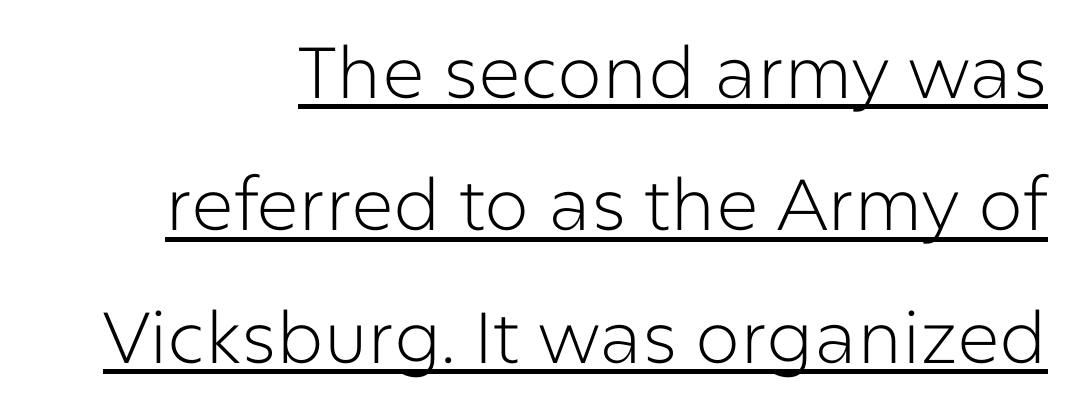
{"serif": "no", "italic": "no", "bold": "no", "weight": "light", "width": "normal", "stroke_contrast": "low", "x_height": "medium", "monospaced": "no", "underline": "yes", "line_spacing_ratio": 1.84, "letter_spacing": "normal", "letter_spacing_em": 0.0, "glyph_px": 72}
